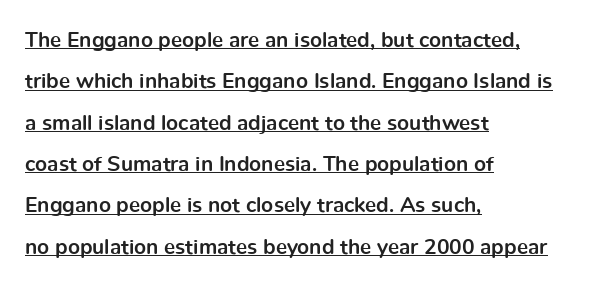
Beneath each row of characters lies a ruled line. The rendering anchors every line to the left-hand side. How would I describe the line gaps? Wide and relaxed. Typesetter's note: full bold, strokes at maximum text heaviness.
